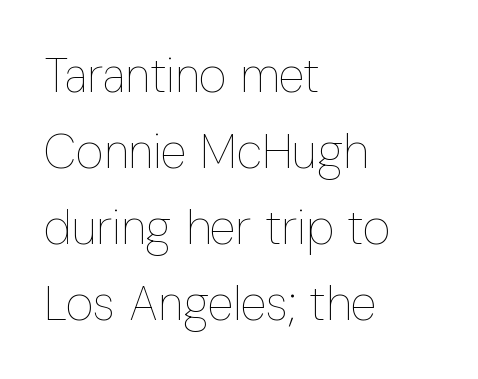
{"italic": "no", "bold": "no", "weight": "thin", "width": "condensed", "stroke_contrast": "low", "x_height": "medium", "monospaced": "no", "underline": "no", "align": "left", "line_spacing": "normal", "line_spacing_ratio": 1.58, "letter_spacing": "normal", "letter_spacing_em": 0.0, "glyph_px": 48}
